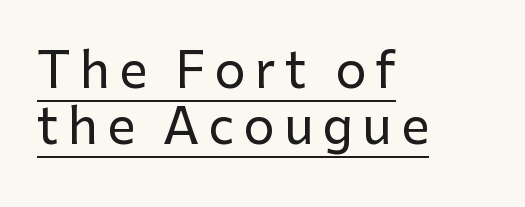
A typographer would call this underscored text. A typesetter would mark this as roman, not italic. Character widths vary here, with narrow letters taking less room than wide ones. Short and long lines alike share a common starting point at left.
